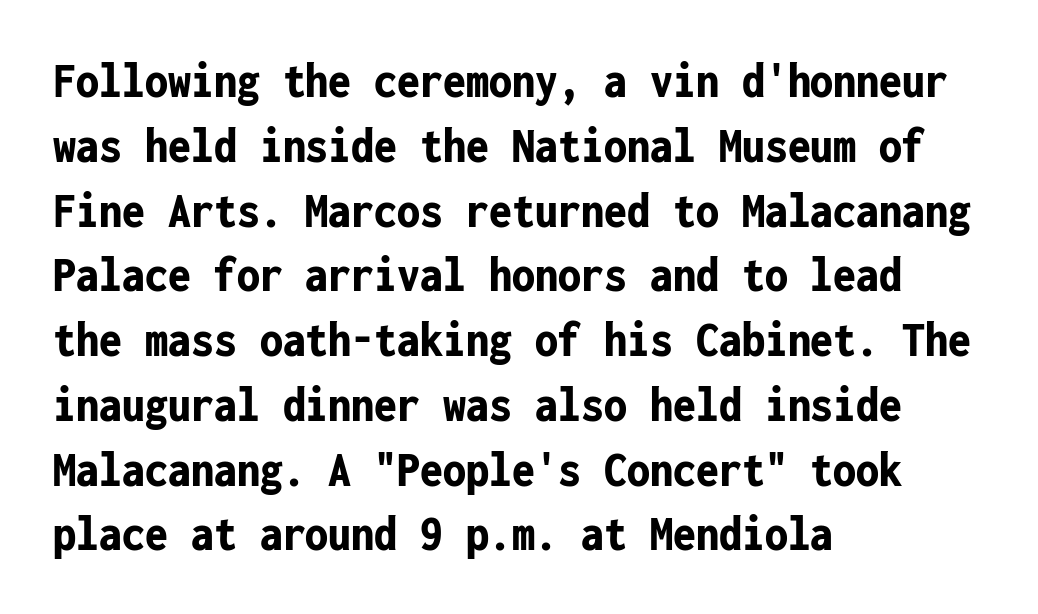
The image shows 51 px bold, condensed sans-serif type, upright, monospaced; set left-aligned, normal line spacing (1.27x), normal letter spacing, not underlined; low stroke contrast and a medium x-height.
